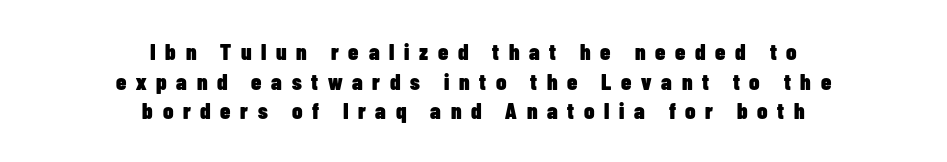
One-word summary of the alignment: center. The letters are bold, with thick, heavy strokes. Horizontal bands of white between lines are of average thickness. The space directly below the letters is spotless. Vertical strokes here are truly vertical. Characters follow at a spacing far wider than the type designer built in.
